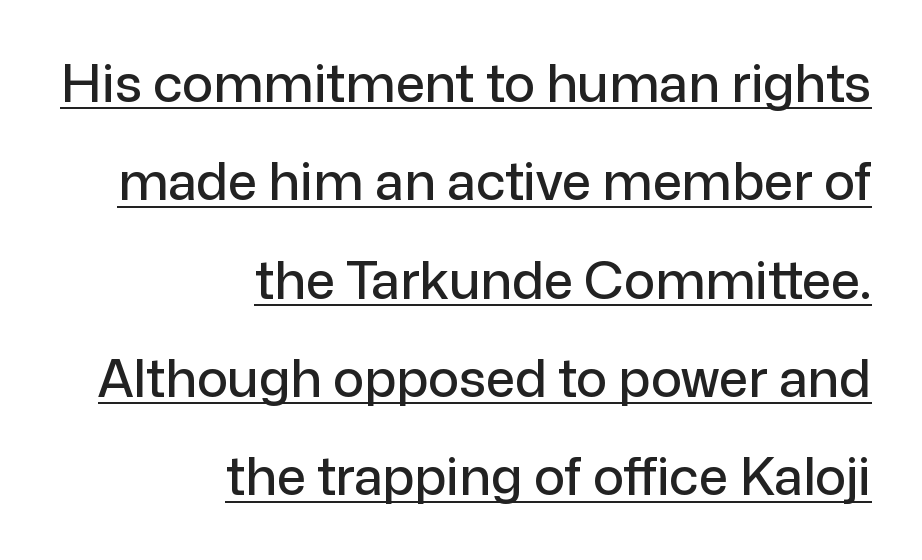
The image shows 52 px sans-serif type, upright; set right-aligned, line spacing 1.89x, normal letter spacing, underlined; low stroke contrast and a medium x-height.
